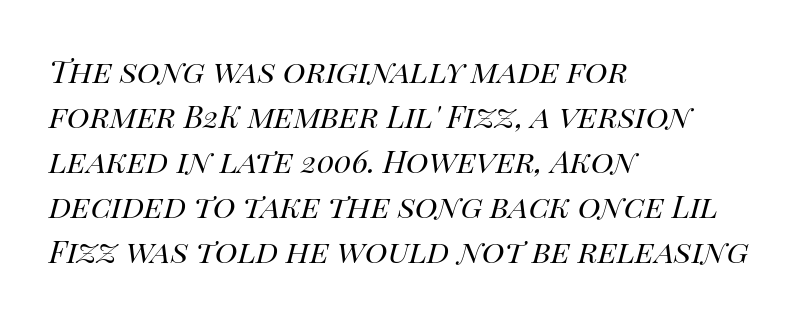
The image shows 31 px regular-weight type, italic (leaning right); set left-aligned, normal line spacing (1.45x), normal letter spacing, not underlined; high stroke contrast and a large x-height.
